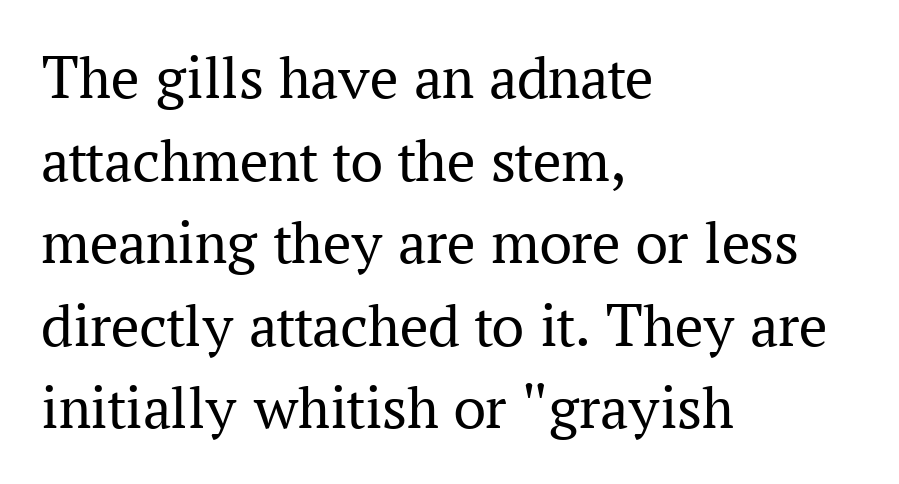
{"serif": "yes", "italic": "no", "bold": "no", "weight": "regular", "width": "normal", "stroke_contrast": "medium", "x_height": "medium", "monospaced": "no", "underline": "no", "align": "left", "line_spacing": "normal", "line_spacing_ratio": 1.31, "letter_spacing": "normal", "letter_spacing_em": 0.0, "glyph_px": 63}
